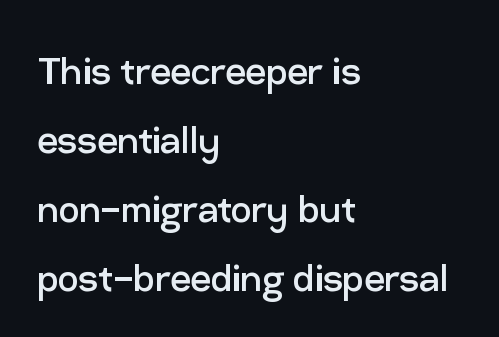
Q: Is the text bold? A: No.
Q: Is the text italic (slanted)? A: No, it is upright.
Q: Is the typeface a serif or a sans-serif typeface? A: Sans-serif.
Q: Is the text underlined? A: No.
Q: How is the paragraph aligned? A: Left-aligned.
Q: Is the spacing between letters normal or unusually wide? A: Normal.
Q: Is the spacing between lines tight, normal or loose? A: Normal.
Q: Width (condensed, normal, or wide)? A: Normal.
Q: Stroke contrast? A: Low.
Q: x-height? A: Medium.
Q: Monospaced? A: No.
